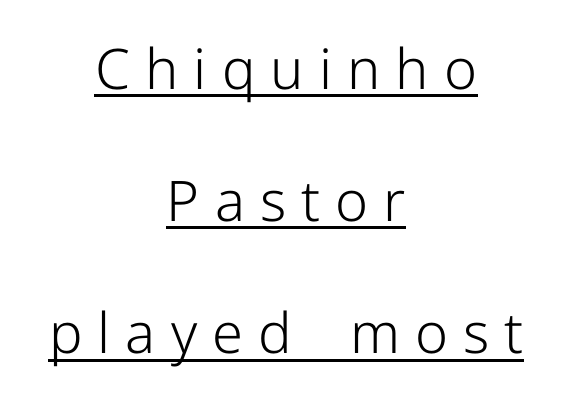
Q: Is the text bold? A: No.
Q: Is the text italic (slanted)? A: No, it is upright.
Q: Is the typeface a serif or a sans-serif typeface? A: Sans-serif.
Q: Is the text underlined? A: Yes.
Q: How is the paragraph aligned? A: Centered.
Q: Is the spacing between letters normal or unusually wide? A: Unusually wide.
Q: Is the spacing between lines tight, normal or loose? A: Loose.
Q: Width (condensed, normal, or wide)? A: Normal.
Q: Stroke contrast? A: Low.
Q: x-height? A: Medium.
Q: Monospaced? A: No.
